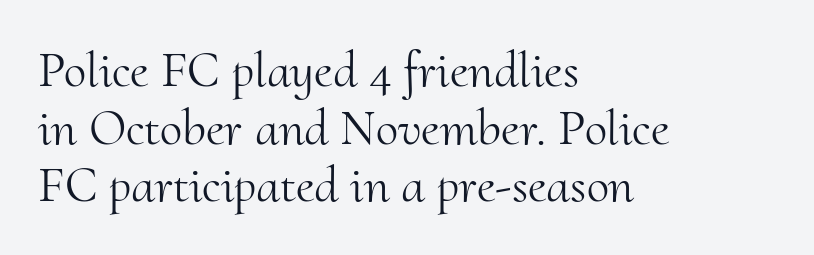
The string is rendered with underlining switched off. This sample has the flowing, uneven cadence of proportional lettering. Italic? Not at all — the glyphs are vertical. Does extra space separate the letters? No, they use regular spacing.
